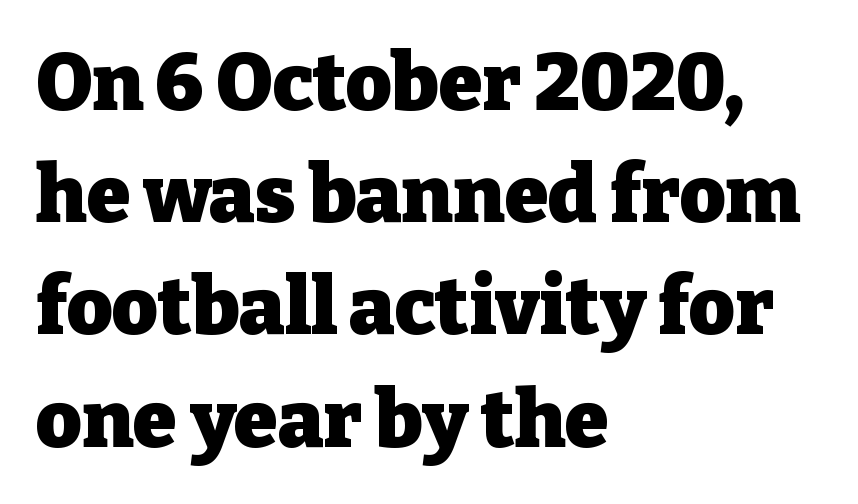
{"serif": "yes", "italic": "no", "bold": "yes", "weight": "heavy", "width": "normal", "stroke_contrast": "low", "x_height": "medium", "monospaced": "no", "underline": "no", "align": "left", "line_spacing": "normal", "line_spacing_ratio": 1.42, "letter_spacing": "normal", "letter_spacing_em": 0.0, "glyph_px": 79}
